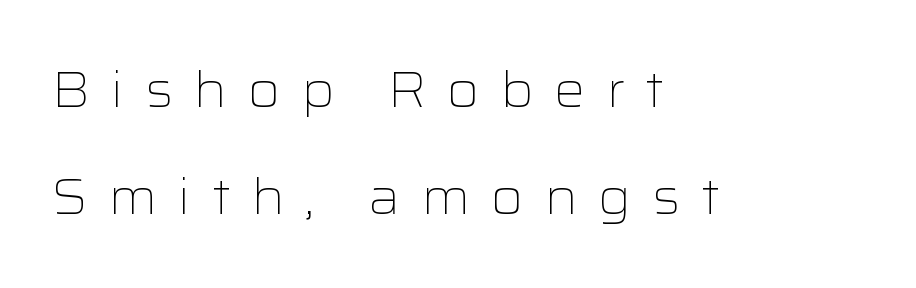
{"serif": "no", "italic": "no", "bold": "no", "weight": "light", "width": "wide", "stroke_contrast": "low", "x_height": "medium", "monospaced": "no", "underline": "no", "align": "left", "line_spacing": "loose", "line_spacing_ratio": 2.19, "letter_spacing": "wide", "letter_spacing_em": 0.42, "glyph_px": 49}
